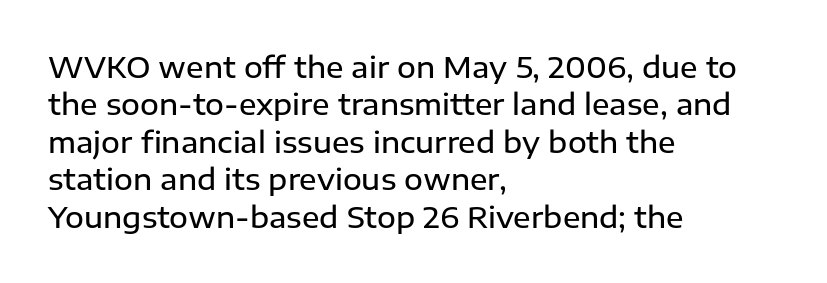
Just letters on the line, the space beneath them empty. The passage shown is typeset with a sans-serif family. The typesetting leans somewhat heavy: a semibold. How are the letters spaced? Ordinarily, with no added tracking. The rows are spaced the way most documents space them.
